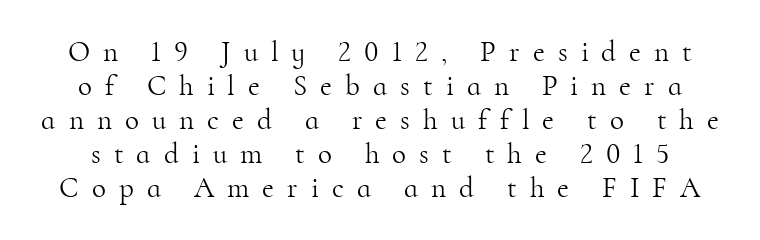
{"serif": "yes", "italic": "no", "bold": "no", "weight": "light", "width": "normal", "stroke_contrast": "high", "x_height": "small", "monospaced": "no", "underline": "no", "line_spacing_ratio": 1.17, "letter_spacing": "wide", "letter_spacing_em": 0.45, "glyph_px": 29}
